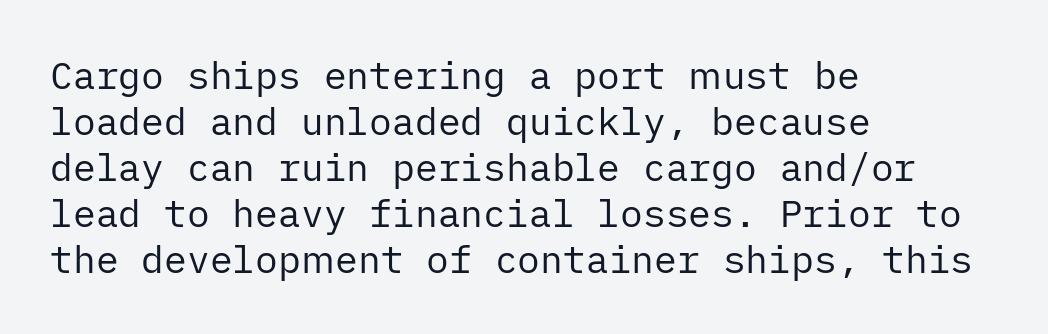
The face used here is rendered with its standard letterfit. Horizontal alignment here is leftward, the default for most running prose. The font sits on the lighter half of the weight spectrum, regular included. Ascenders rise straight up at ninety degrees. Check the space under the baseline: it is left empty. Does the type have serifs? No, each stem ends abruptly.
